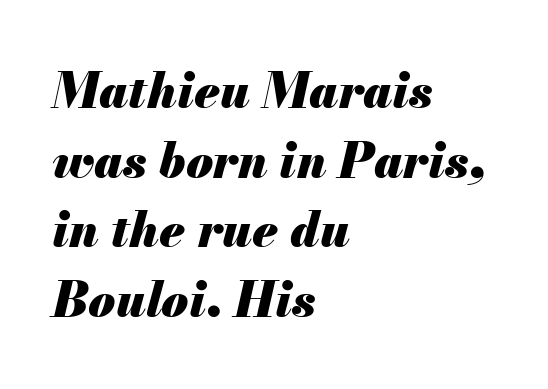
The image shows 49 px heavy type, italic (leaning right); set left-aligned, normal line spacing (1.42x), normal letter spacing, not underlined; medium stroke contrast and a small x-height.
